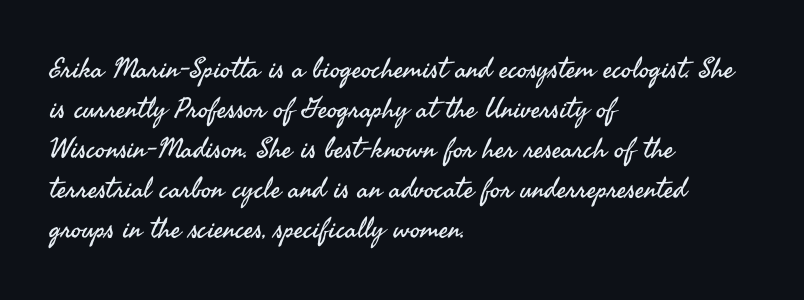
The image shows 28 px regular-weight sans-serif type; set left-aligned, normal line spacing (1.43x), normal letter spacing, not underlined; medium stroke contrast and a small x-height.
